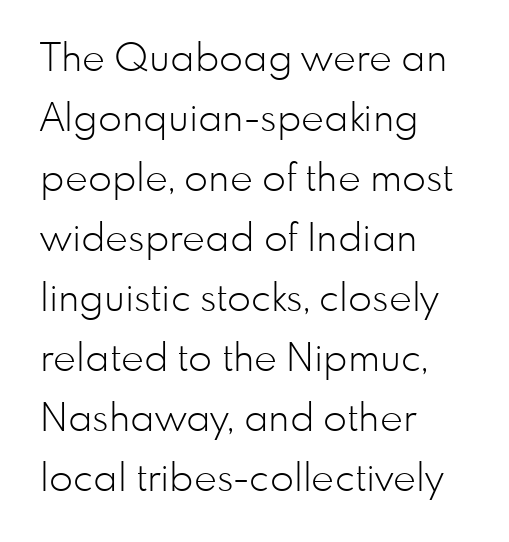
No extra ink here — the face is not bold. Think of a printed novel: that variable character pitch is what you see here. Unlike a traditional serif, this face leaves its strokes unadorned. Short and long lines alike share a common starting point at left.
